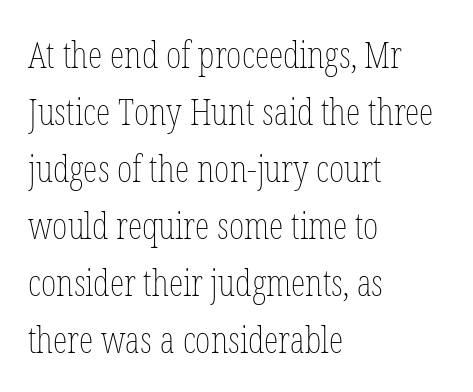
Q: Is the text bold? A: No.
Q: Is the text italic (slanted)? A: No, it is upright.
Q: Is the text underlined? A: No.
Q: How is the paragraph aligned? A: Left-aligned.
Q: Is the spacing between letters normal or unusually wide? A: Normal.
Q: Is the spacing between lines tight, normal or loose? A: Normal.
Q: Width (condensed, normal, or wide)? A: Condensed.
Q: Stroke contrast? A: Low.
Q: x-height? A: Medium.
Q: Monospaced? A: No.
